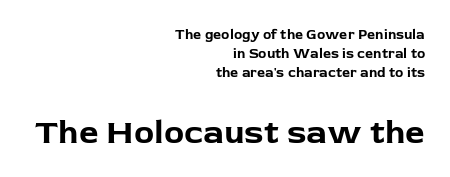
Q: Is the text bold? A: Yes.
Q: Is the text italic (slanted)? A: No, it is upright.
Q: Is the typeface a serif or a sans-serif typeface? A: Sans-serif.
Q: Is the text underlined? A: No.
Q: How is the paragraph aligned? A: Right-aligned.
Q: Is the spacing between letters normal or unusually wide? A: Normal.
Q: Is the spacing between lines tight, normal or loose? A: Normal.
Q: Which block of text is set in a larger size, the first (top) or the second (bottom)? A: The second (bottom) one.
Q: Width (condensed, normal, or wide)? A: Normal.
Q: Stroke contrast? A: Low.
Q: x-height? A: Medium.
Q: Monospaced? A: No.
